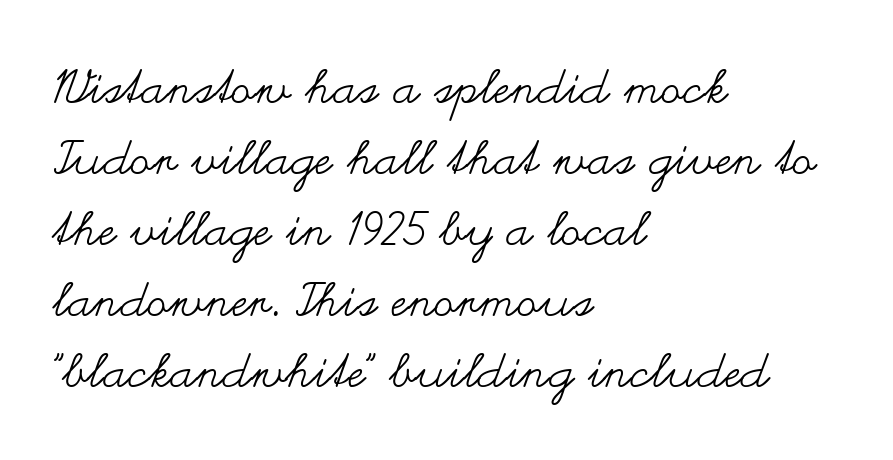
Q: Is the text bold? A: No.
Q: Is the text italic (slanted)? A: Yes.
Q: Is the text underlined? A: No.
Q: How is the paragraph aligned? A: Left-aligned.
Q: Is the spacing between letters normal or unusually wide? A: Normal.
Q: Is the spacing between lines tight, normal or loose? A: Normal.
Q: Width (condensed, normal, or wide)? A: Wide.
Q: Stroke contrast? A: Medium.
Q: x-height? A: Small.
Q: Monospaced? A: No.
